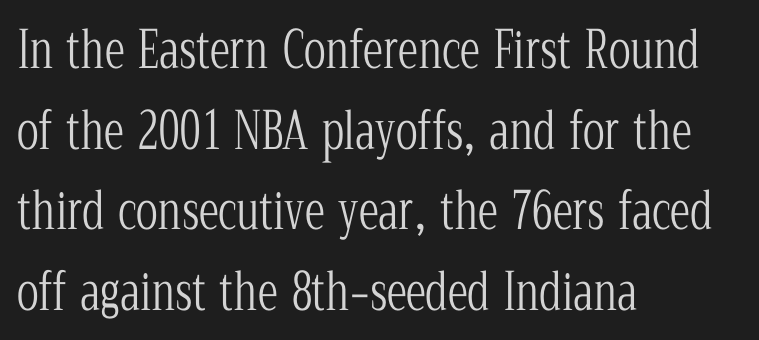
Vertical spacing — default. The letters advance in unequal steps, a hallmark of proportional type. The letters stand upright; this is a roman face. The ragged edge is on the right, which tells us the setting is flush left.
